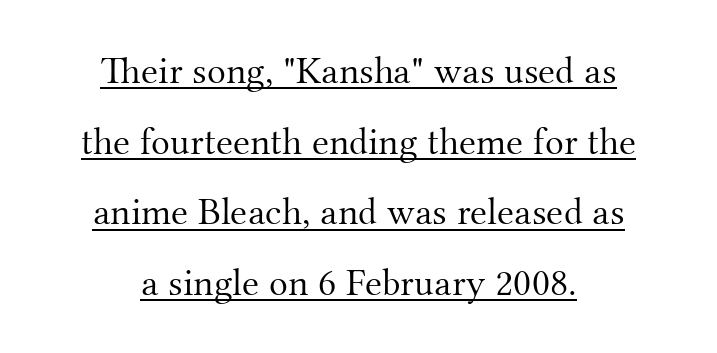
Is this a heavy cut? Hardly; it is regular or lighter. Which margin do the lines hug? Neither — every line sits in the middle. Decoration check: the copy is underlined. Look at the tracking — it's just the regular setting, nothing added.
